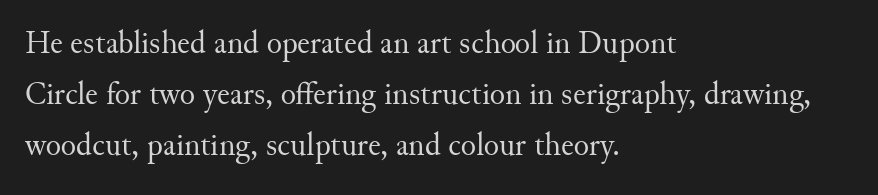
The image shows 32 px regular-weight serif type, upright; set left-aligned, normal line spacing (1.6x), normal letter spacing, not underlined; medium stroke contrast and a small x-height.
